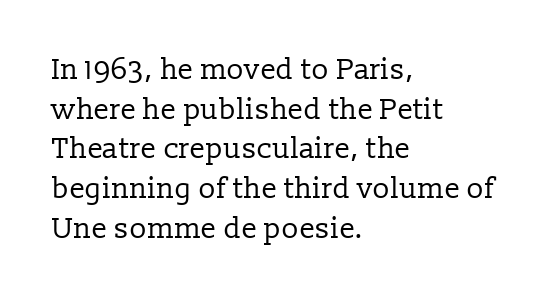
{"serif": "yes", "italic": "no", "bold": "no", "weight": "regular", "width": "normal", "stroke_contrast": "low", "x_height": "medium", "monospaced": "no", "underline": "no", "align": "left", "line_spacing": "normal", "line_spacing_ratio": 1.37, "letter_spacing": "normal", "letter_spacing_em": 0.0, "glyph_px": 29}
